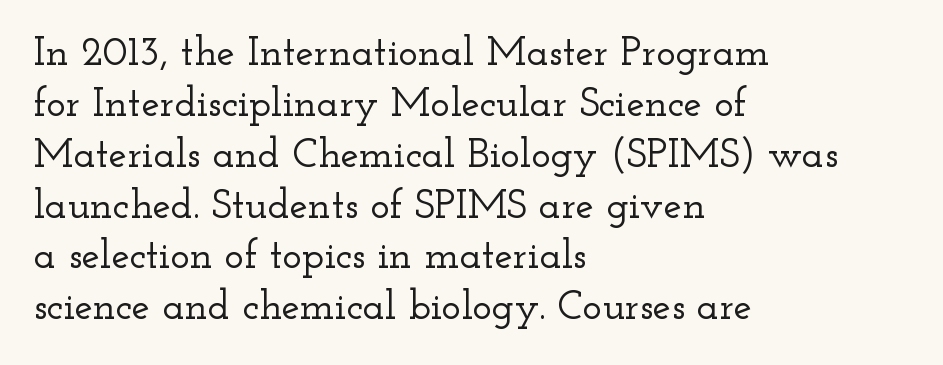
Q: Is the text italic (slanted)? A: No, it is upright.
Q: Is the typeface a serif or a sans-serif typeface? A: Serif.
Q: Is the text underlined? A: No.
Q: How is the paragraph aligned? A: Left-aligned.
Q: Is the spacing between letters normal or unusually wide? A: Normal.
Q: Width (condensed, normal, or wide)? A: Wide.
Q: Stroke contrast? A: Low.
Q: x-height? A: Small.
Q: Monospaced? A: No.
